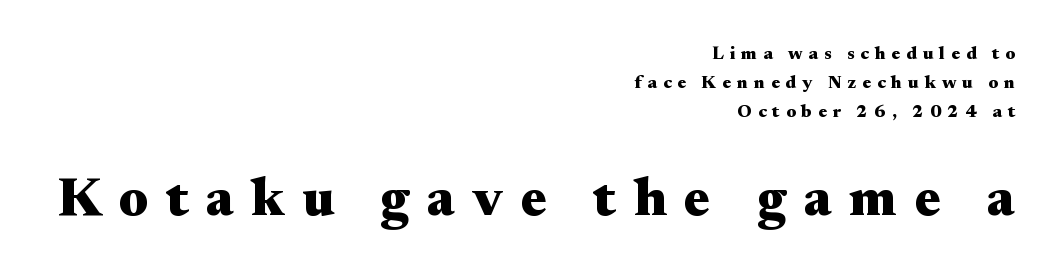
Q: Is the text bold? A: Yes.
Q: Is the text italic (slanted)? A: No, it is upright.
Q: Is the typeface a serif or a sans-serif typeface? A: Serif.
Q: Is the text underlined? A: No.
Q: How is the paragraph aligned? A: Right-aligned.
Q: Is the spacing between letters normal or unusually wide? A: Unusually wide.
Q: Is the spacing between lines tight, normal or loose? A: Normal.
Q: Which block of text is set in a larger size, the first (top) or the second (bottom)? A: The second (bottom) one.
Q: Width (condensed, normal, or wide)? A: Wide.
Q: Stroke contrast? A: Medium.
Q: x-height? A: Small.
Q: Monospaced? A: No.
